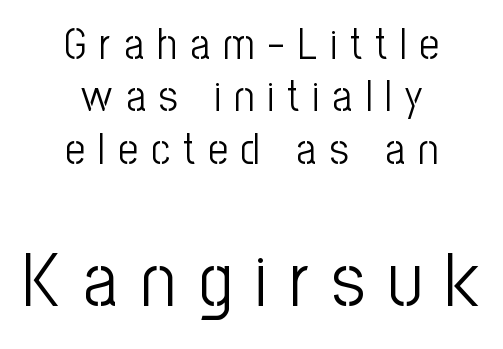
The image shows 75 px light, condensed sans-serif type, upright; set centered, line spacing 1.22x, unusually wide letter spacing (+0.31 em), not underlined; the second (bottom) block is 1.74x larger; low stroke contrast and a medium x-height.
